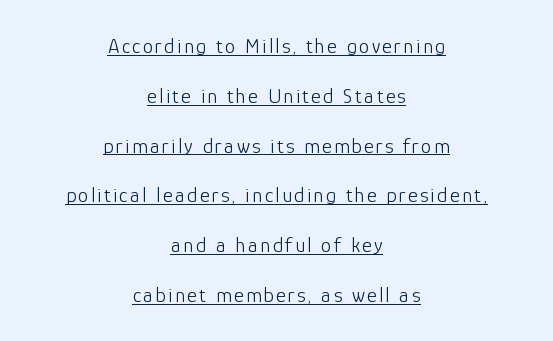
{"italic": "no", "bold": "no", "underline": "yes", "align": "center", "line_spacing": "loose", "line_spacing_ratio": 2.37, "glyph_px": 21}
